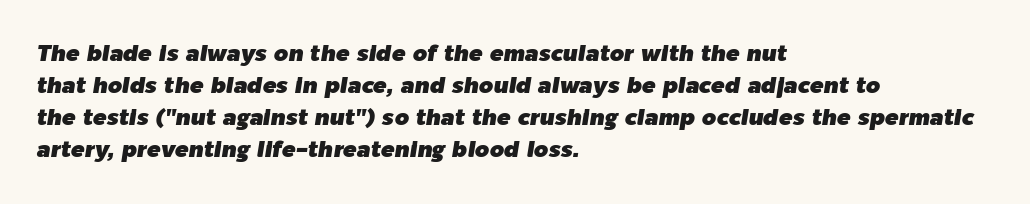
Looking at the ascenders, they clearly lean. The rows are spaced the way most documents space them. The foot of each line stays bare and open. Compared with a centered layout, this one pins lines to the left instead. Between one letter and the next there's only the usual sliver of space.
